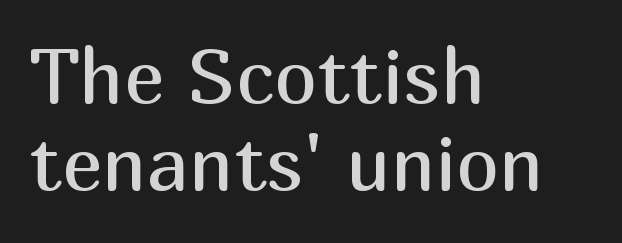
The typesetting does not lean heavy: it is not bold. The glyphs are unaccompanied by any horizontal stroke below them. The letters stand straight up with perfectly vertical stems. These lines huddle together more closely than default settings would place them. Varying glyph widths throughout — classic text-font behaviour.
